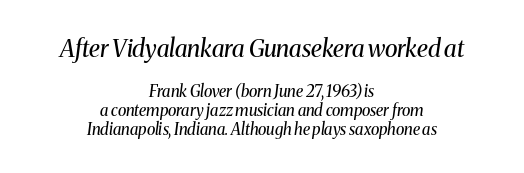
{"italic": "yes", "lean": "right", "slant_degrees": 8, "bold": "no", "underline": "no", "align": "center", "line_spacing_ratio": 1.19, "letter_spacing": "normal", "letter_spacing_em": 0.0, "larger_block": "first", "size_ratio": 1.5, "glyph_px": 24}
